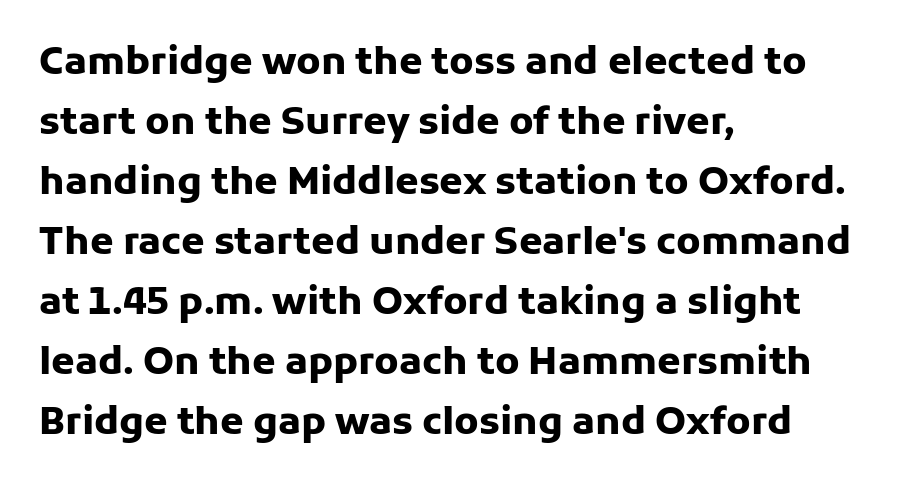
Q: Is the text bold? A: Yes.
Q: Is the text italic (slanted)? A: No, it is upright.
Q: Is the typeface a serif or a sans-serif typeface? A: Sans-serif.
Q: Is the text underlined? A: No.
Q: How is the paragraph aligned? A: Left-aligned.
Q: Is the spacing between letters normal or unusually wide? A: Normal.
Q: Is the spacing between lines tight, normal or loose? A: Normal.
Q: Width (condensed, normal, or wide)? A: Normal.
Q: Stroke contrast? A: Low.
Q: x-height? A: Medium.
Q: Monospaced? A: No.
